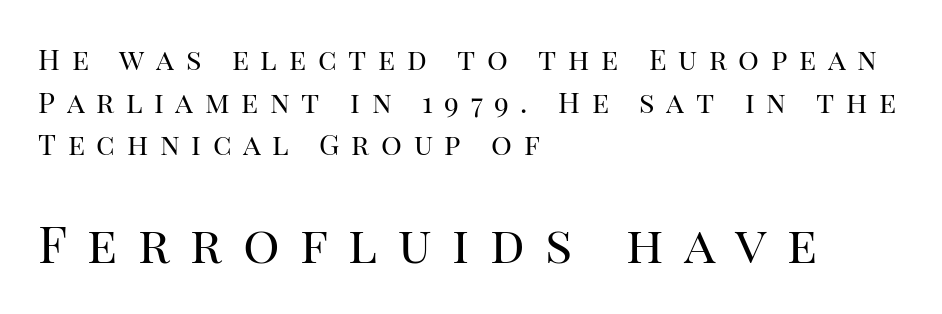
The block of text has a typical density, with ordinary space between rows. Stroke terminals: seriffed. On a weight scale, this lands at 450 or below. Look at the tracking — it's clearly loosened, letters drifting apart. Layout note: lines flush left.
